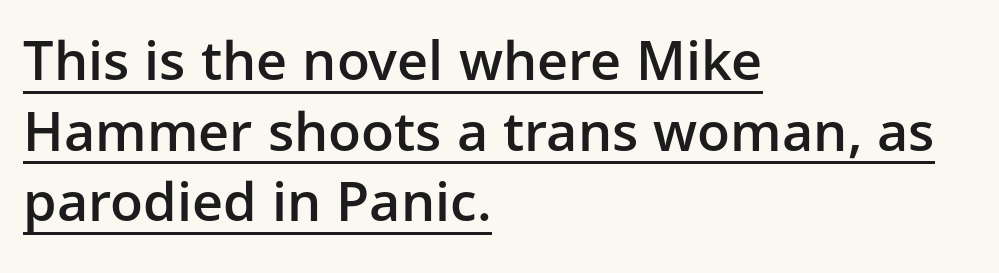
The image shows 54 px semibold sans-serif type, upright; set left-aligned, normal line spacing (1.31x), normal letter spacing, underlined; low stroke contrast and a medium x-height.
